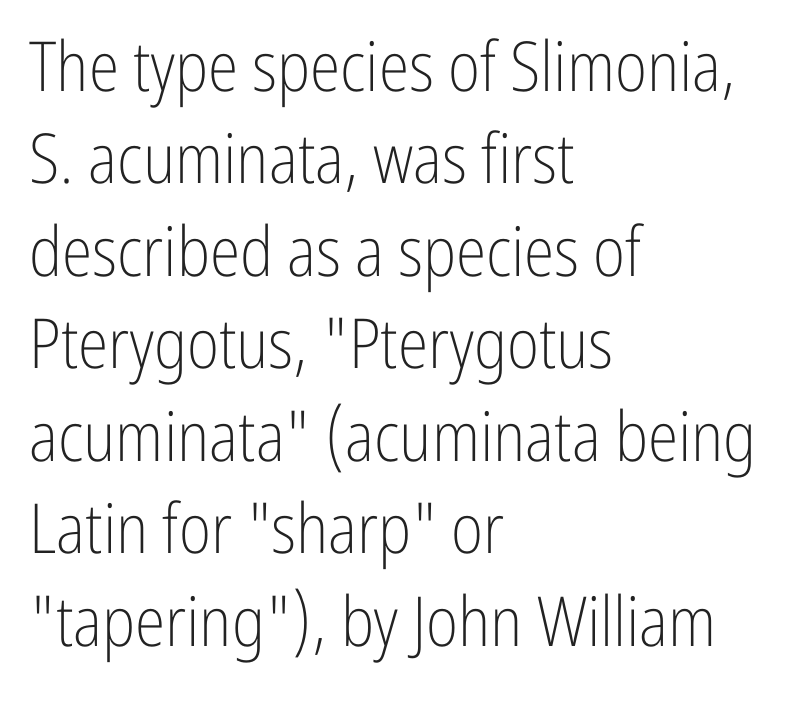
{"serif": "no", "italic": "no", "bold": "no", "weight": "light", "width": "condensed", "stroke_contrast": "low", "x_height": "medium", "monospaced": "no", "underline": "no", "align": "left", "line_spacing": "normal", "line_spacing_ratio": 1.34, "letter_spacing": "normal", "letter_spacing_em": 0.0, "glyph_px": 69}
